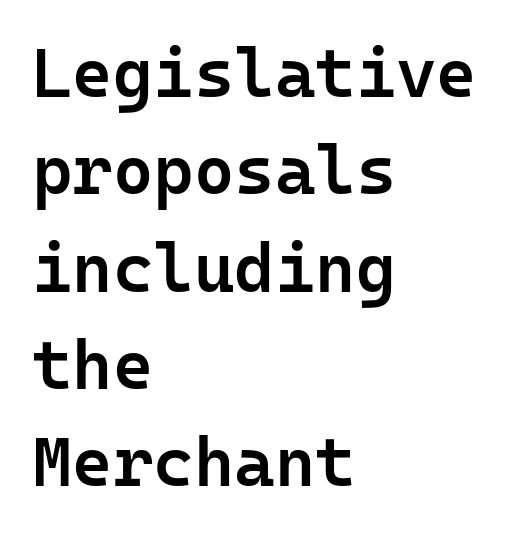
Q: Is the text bold? A: Semi-bold.
Q: Is the text italic (slanted)? A: No, it is upright.
Q: Is the typeface a serif or a sans-serif typeface? A: Sans-serif.
Q: Is the text underlined? A: No.
Q: How is the paragraph aligned? A: Left-aligned.
Q: Is the spacing between letters normal or unusually wide? A: Normal.
Q: Is the spacing between lines tight, normal or loose? A: Normal.
Q: Width (condensed, normal, or wide)? A: Normal.
Q: Stroke contrast? A: Low.
Q: x-height? A: Medium.
Q: Monospaced? A: Yes.
